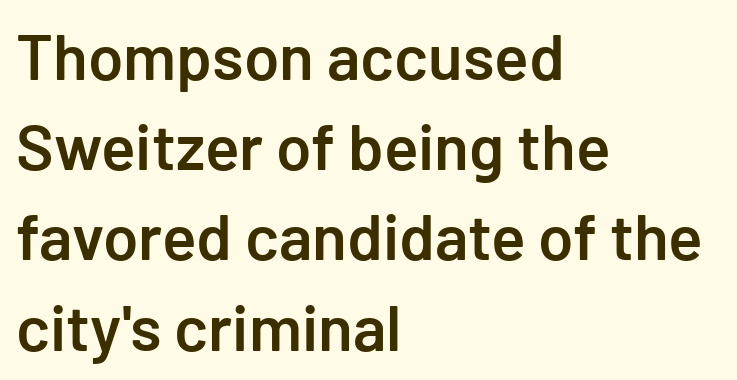
Q: Is the text bold? A: Semi-bold.
Q: Is the text italic (slanted)? A: No, it is upright.
Q: Is the typeface a serif or a sans-serif typeface? A: Sans-serif.
Q: Is the text underlined? A: No.
Q: How is the paragraph aligned? A: Left-aligned.
Q: Is the spacing between letters normal or unusually wide? A: Normal.
Q: Is the spacing between lines tight, normal or loose? A: Normal.
Q: Width (condensed, normal, or wide)? A: Normal.
Q: Stroke contrast? A: Low.
Q: x-height? A: Medium.
